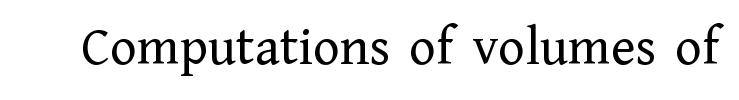
Q: Is the text bold? A: No.
Q: Is the text italic (slanted)? A: No, it is upright.
Q: Is the typeface a serif or a sans-serif typeface? A: Serif.
Q: Is the text underlined? A: No.
Q: Is the spacing between letters normal or unusually wide? A: Normal.
Q: Width (condensed, normal, or wide)? A: Normal.
Q: Stroke contrast? A: Low.
Q: x-height? A: Medium.
Q: Monospaced? A: No.
